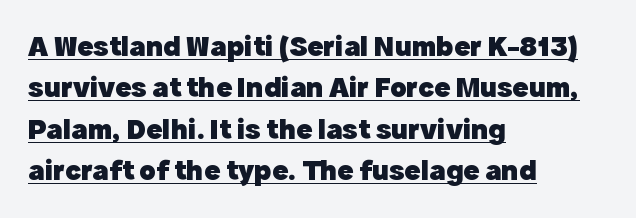
{"serif": "no", "italic": "no", "bold": "yes", "weight": "heavy", "width": "normal", "x_height": "medium", "monospaced": "no", "underline": "yes", "align": "left", "line_spacing": "normal", "line_spacing_ratio": 1.38, "letter_spacing": "normal", "letter_spacing_em": 0.0, "glyph_px": 30}
